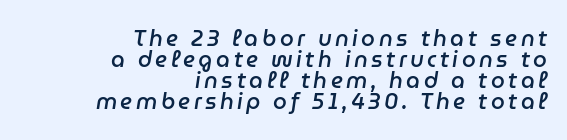
The image shows 22 px text type, italic (leaning right); set right-aligned, tight line spacing (0.96x), not underlined.
